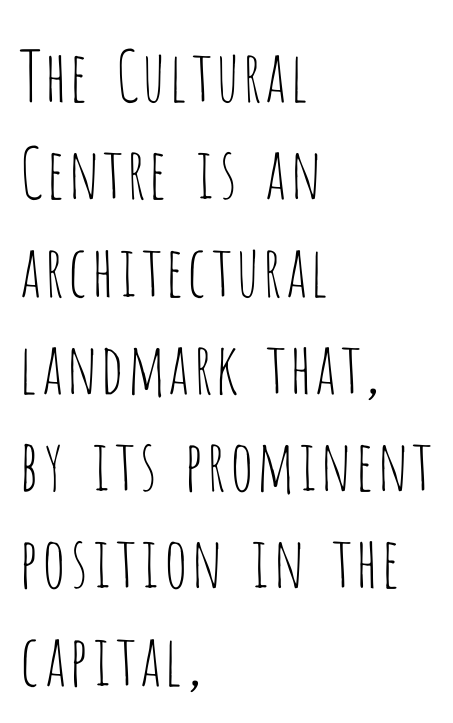
Q: Is the text bold? A: No.
Q: Is the text italic (slanted)? A: No, it is upright.
Q: Is the typeface a serif or a sans-serif typeface? A: Sans-serif.
Q: Is the text underlined? A: No.
Q: How is the paragraph aligned? A: Left-aligned.
Q: Is the spacing between letters normal or unusually wide? A: Normal.
Q: Is the spacing between lines tight, normal or loose? A: Normal.
Q: Width (condensed, normal, or wide)? A: Condensed.
Q: Stroke contrast? A: Low.
Q: x-height? A: Large.
Q: Monospaced? A: No.
